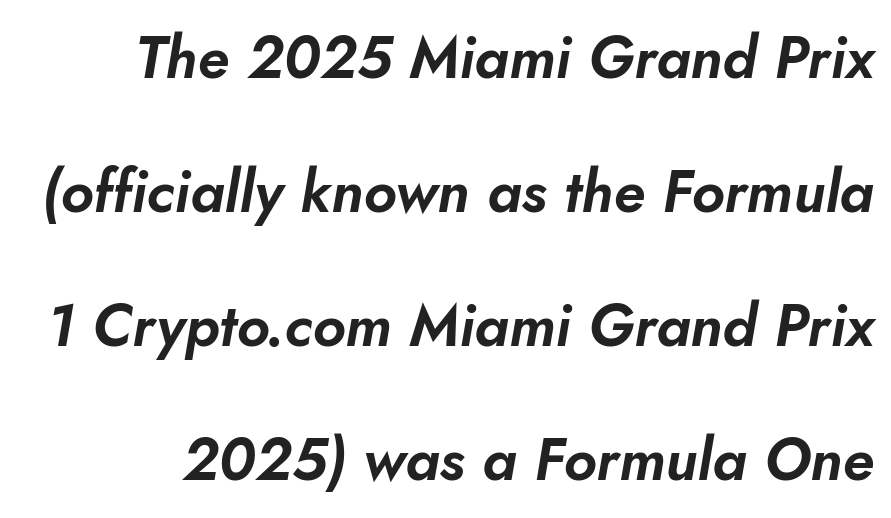
The image shows 59 px text type, italic (leaning right); set loose line spacing (2.27x), normal letter spacing, not underlined; low stroke contrast and a small x-height.
